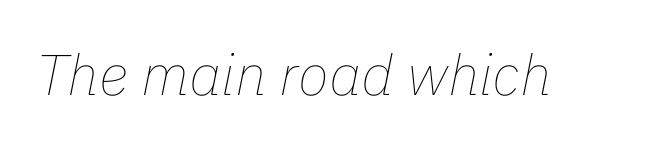
The letterforms sit at book weight or below. Is the letter spacing exaggerated? No — it looks like the ordinary default. Varying glyph widths throughout — classic text-font behaviour. Anything drawn beneath the words? Only blank space.
